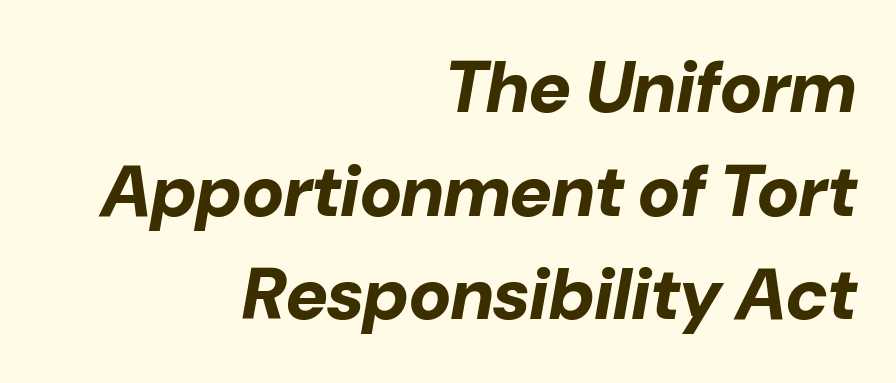
The image shows 72 px bold type, italic (leaning right); set right-aligned, normal line spacing (1.44x), normal letter spacing, not underlined; low stroke contrast and a medium x-height.
